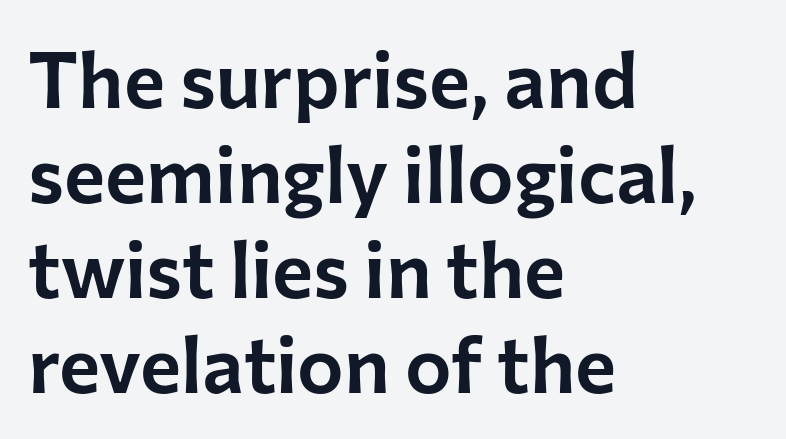
Q: Is the text italic (slanted)? A: No, it is upright.
Q: Is the typeface a serif or a sans-serif typeface? A: Sans-serif.
Q: Is the text underlined? A: No.
Q: How is the paragraph aligned? A: Left-aligned.
Q: Is the spacing between letters normal or unusually wide? A: Normal.
Q: Width (condensed, normal, or wide)? A: Normal.
Q: Stroke contrast? A: Low.
Q: x-height? A: Medium.
Q: Monospaced? A: No.
